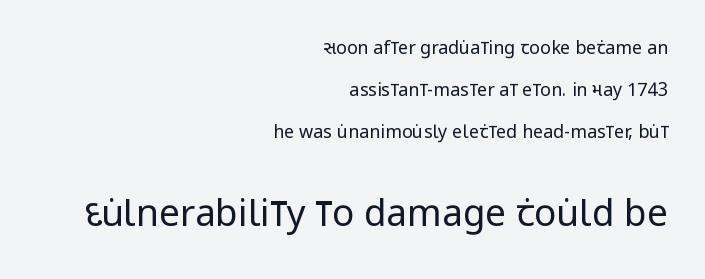
{"serif": "no", "italic": "no", "bold": "no", "weight": "regular", "width": "condensed", "stroke_contrast": "low", "x_height": "large", "monospaced": "no", "underline": "no", "align": "right", "line_spacing": "loose", "line_spacing_ratio": 2.32, "letter_spacing": "normal", "letter_spacing_em": 0.0, "larger_block": "second", "size_ratio": 2.06, "glyph_px": 37}
